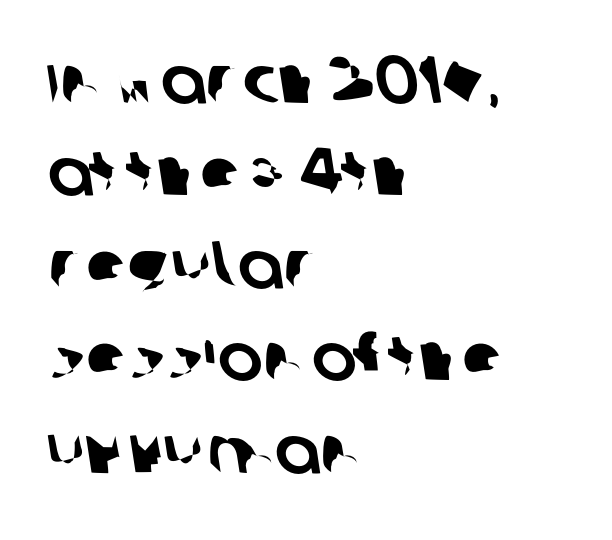
Q: Is the typeface a serif or a sans-serif typeface? A: Sans-serif.
Q: Is the text underlined? A: No.
Q: How is the paragraph aligned? A: Left-aligned.
Q: Is the spacing between letters normal or unusually wide? A: Normal.
Q: Is the spacing between lines tight, normal or loose? A: Normal.
Q: Width (condensed, normal, or wide)? A: Normal.
Q: Stroke contrast? A: Low.
Q: x-height? A: Large.
Q: Monospaced? A: No.
